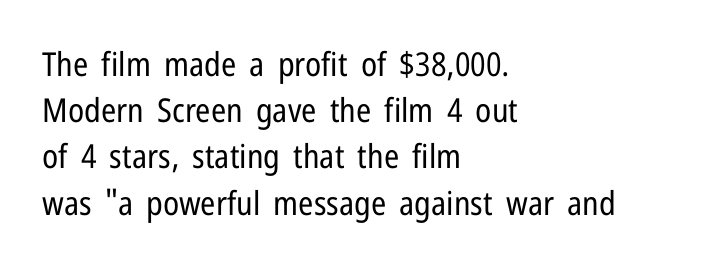
A light-to-regular cut is what we see here. Letter spacing: default. Anything drawn beneath the words? Only blank space. A roman cut, with each character standing at attention. A typesetter would call this proportional, since set widths differ per character.
